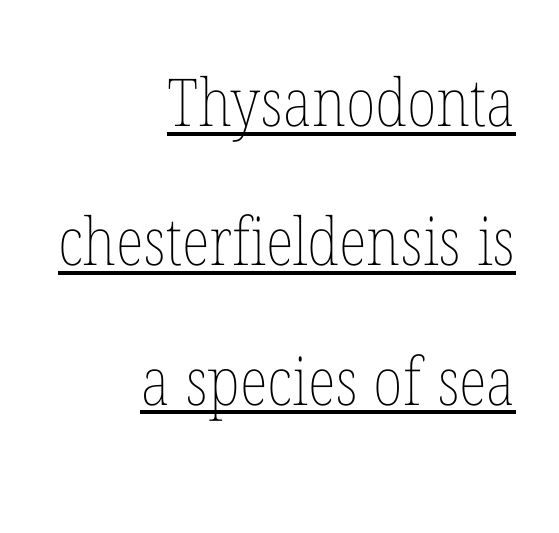
Q: Is the text bold? A: No.
Q: Is the text italic (slanted)? A: No, it is upright.
Q: Is the text underlined? A: Yes.
Q: How is the paragraph aligned? A: Right-aligned.
Q: Is the spacing between letters normal or unusually wide? A: Normal.
Q: Is the spacing between lines tight, normal or loose? A: Loose.
Q: Width (condensed, normal, or wide)? A: Condensed.
Q: Stroke contrast? A: Low.
Q: x-height? A: Medium.
Q: Monospaced? A: No.
